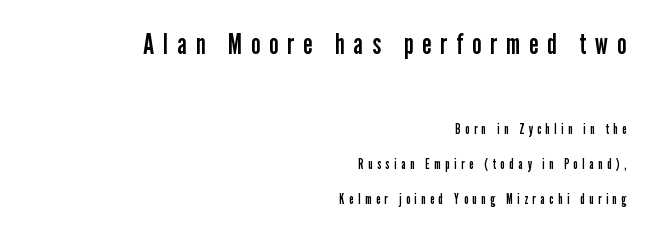
{"serif": "no", "italic": "no", "bold": "no", "weight": "regular", "width": "condensed", "stroke_contrast": "low", "x_height": "medium", "monospaced": "no", "underline": "no", "align": "right", "line_spacing": "loose", "line_spacing_ratio": 2.48, "letter_spacing": "wide", "letter_spacing_em": 0.32, "larger_block": "first", "size_ratio": 2.07, "glyph_px": 29}
